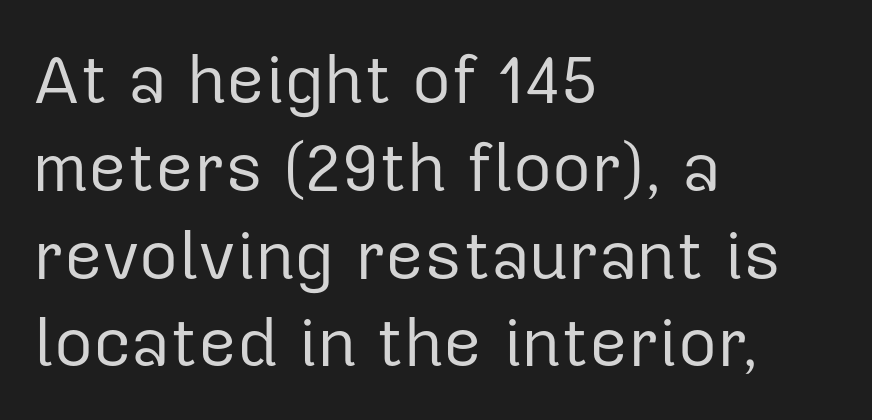
{"serif": "no", "italic": "no", "bold": "no", "weight": "regular", "width": "normal", "stroke_contrast": "low", "x_height": "medium", "monospaced": "no", "underline": "no", "align": "left", "line_spacing": "normal", "line_spacing_ratio": 1.31, "letter_spacing": "normal", "letter_spacing_em": 0.0, "glyph_px": 67}
